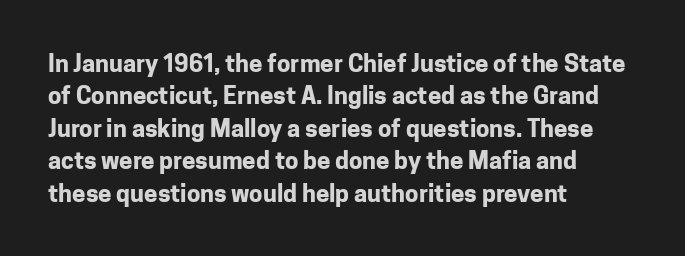
{"italic": "no", "bold": "yes", "underline": "no", "align": "left", "line_spacing": "normal", "line_spacing_ratio": 1.35, "letter_spacing": "normal", "letter_spacing_em": 0.0, "glyph_px": 24}
